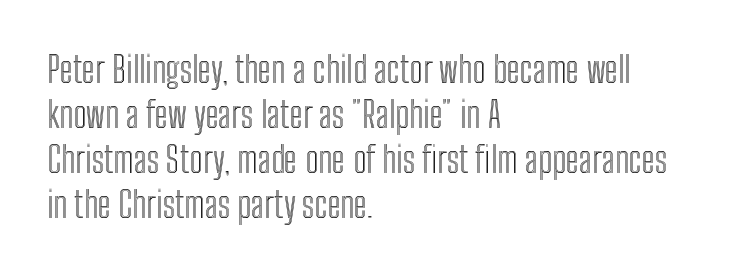
Does the lettering tilt? It doesn't — this is upright. The horizontal fit of the characters is conventional and even. The passage shown stacks its lines at a standard gap. Notice how the passage keeps a crisp vertical edge on the left only.
